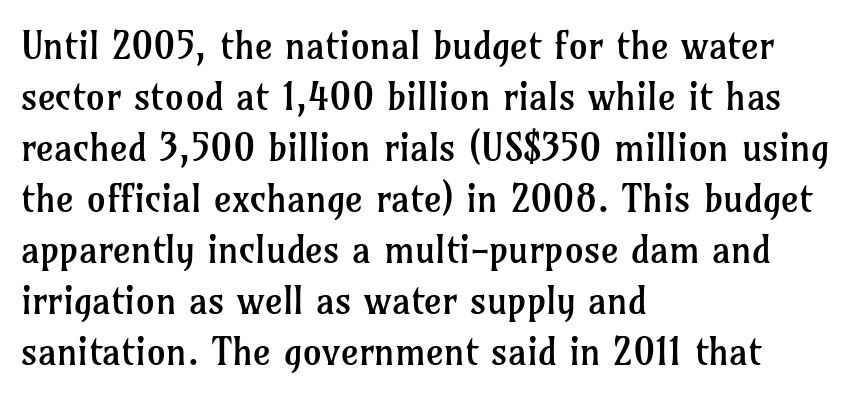
{"serif": "yes", "italic": "no", "bold": "no", "weight": "regular", "width": "normal", "stroke_contrast": "low", "x_height": "medium", "monospaced": "no", "underline": "no", "align": "left", "line_spacing": "normal", "line_spacing_ratio": 1.34, "letter_spacing": "normal", "letter_spacing_em": 0.0, "glyph_px": 38}
